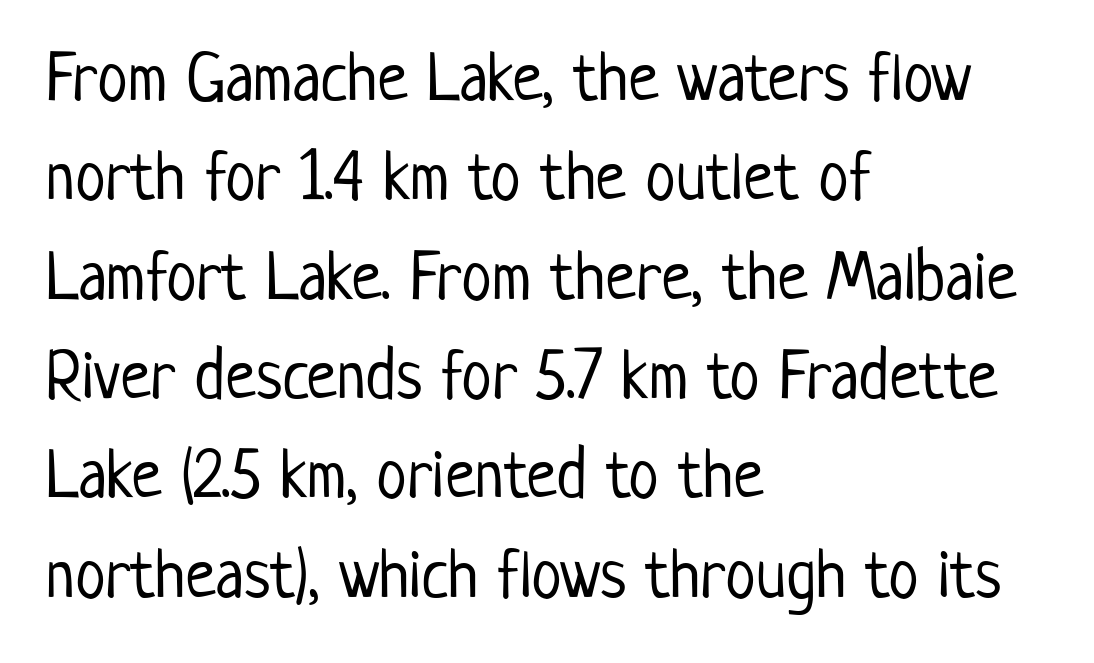
The image shows 69 px light, condensed sans-serif type, upright; set left-aligned, normal line spacing (1.44x), normal letter spacing, not underlined; low stroke contrast and a medium x-height.
